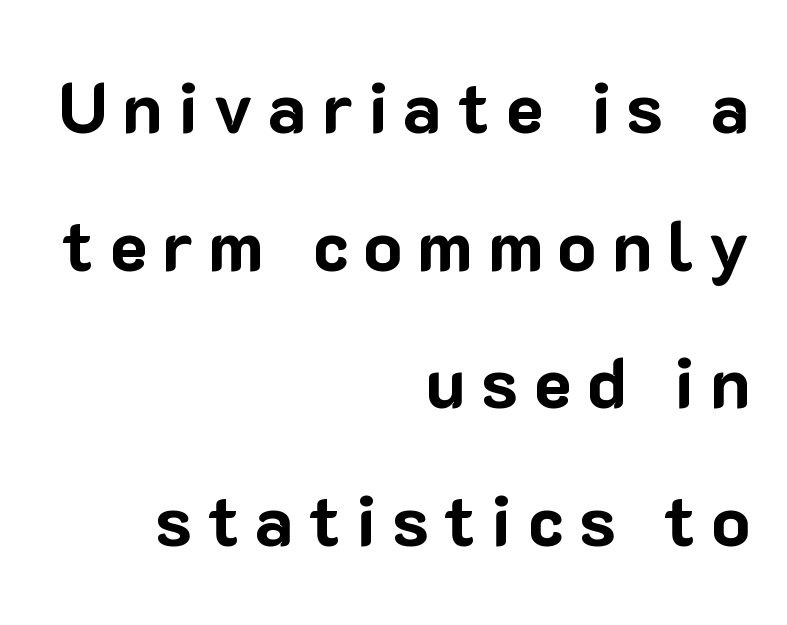
The image shows 71 px bold sans-serif type, upright; set right-aligned, loose line spacing (1.94x), unusually wide letter spacing (+0.21 em), not underlined; low stroke contrast and a medium x-height.
